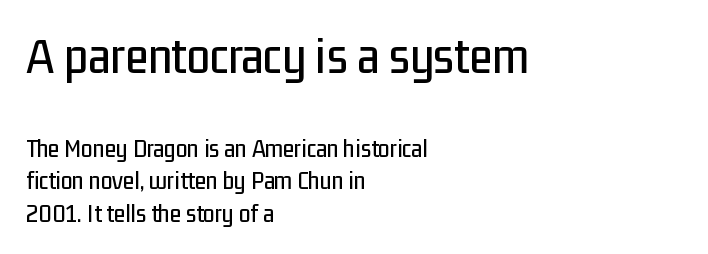
The image shows 53 px condensed sans-serif type, upright; set left-aligned, line spacing 1.24x, normal letter spacing, not underlined; the first (top) block is 2.04x larger; low stroke contrast and a medium x-height.
